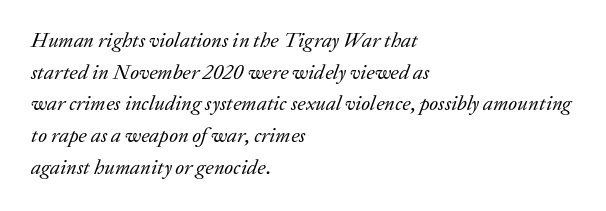
{"italic": "yes", "lean": "right", "slant_degrees": 20, "bold": "no", "underline": "no", "align": "left", "line_spacing": "normal", "line_spacing_ratio": 1.51, "letter_spacing": "normal", "letter_spacing_em": 0.0, "glyph_px": 21}
